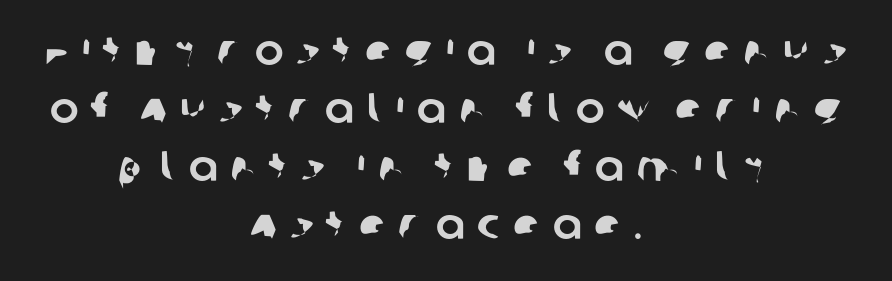
Q: Is the typeface a serif or a sans-serif typeface? A: Sans-serif.
Q: Is the text underlined? A: No.
Q: How is the paragraph aligned? A: Centered.
Q: Is the spacing between letters normal or unusually wide? A: Unusually wide.
Q: Is the spacing between lines tight, normal or loose? A: Normal.
Q: Width (condensed, normal, or wide)? A: Normal.
Q: Stroke contrast? A: Low.
Q: x-height? A: Large.
Q: Monospaced? A: No.
